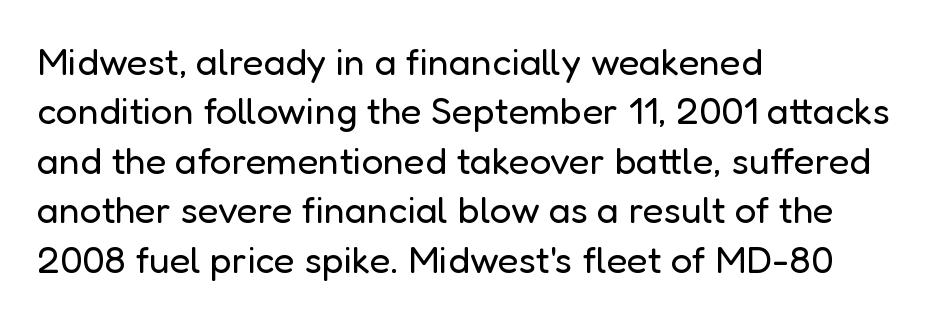
{"serif": "no", "italic": "no", "bold": "no", "weight": "regular", "width": "normal", "stroke_contrast": "low", "x_height": "medium", "monospaced": "no", "underline": "no", "align": "left", "line_spacing": "normal", "line_spacing_ratio": 1.3, "letter_spacing": "normal", "letter_spacing_em": 0.0, "glyph_px": 38}
